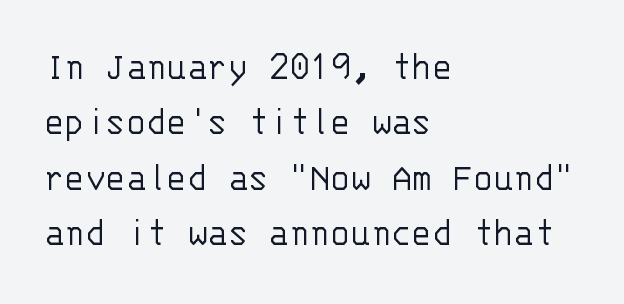
{"serif": "no", "italic": "no", "bold": "no", "weight": "light", "width": "normal", "stroke_contrast": "low", "x_height": "large", "monospaced": "yes", "underline": "no", "align": "left", "line_spacing": "normal", "line_spacing_ratio": 1.32, "letter_spacing": "normal", "letter_spacing_em": 0.0, "glyph_px": 42}
